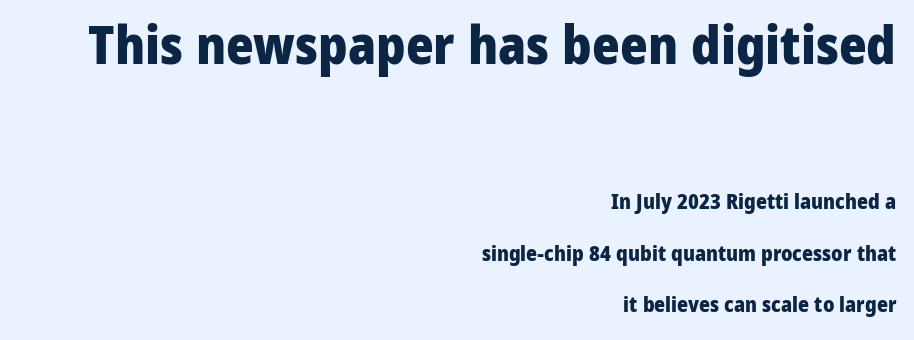
The glyphs have the mass of a bold cut. Look at the bottom of the vertical strokes: they stop flat, with no serifs. The compositor pushed each line to the right boundary. Rule under the text: the space is simply empty. Posture: straight, roman, zero tilt. The face used here appears at its bigger size in the upper chunk.
